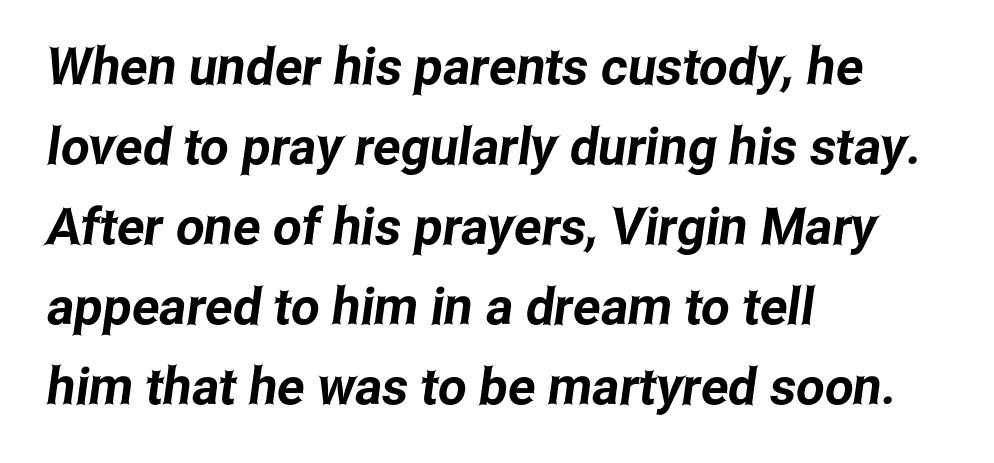
The image shows 51 px condensed sans-serif type; set left-aligned, normal line spacing (1.57x), normal letter spacing, not underlined; low stroke contrast and a medium x-height.
